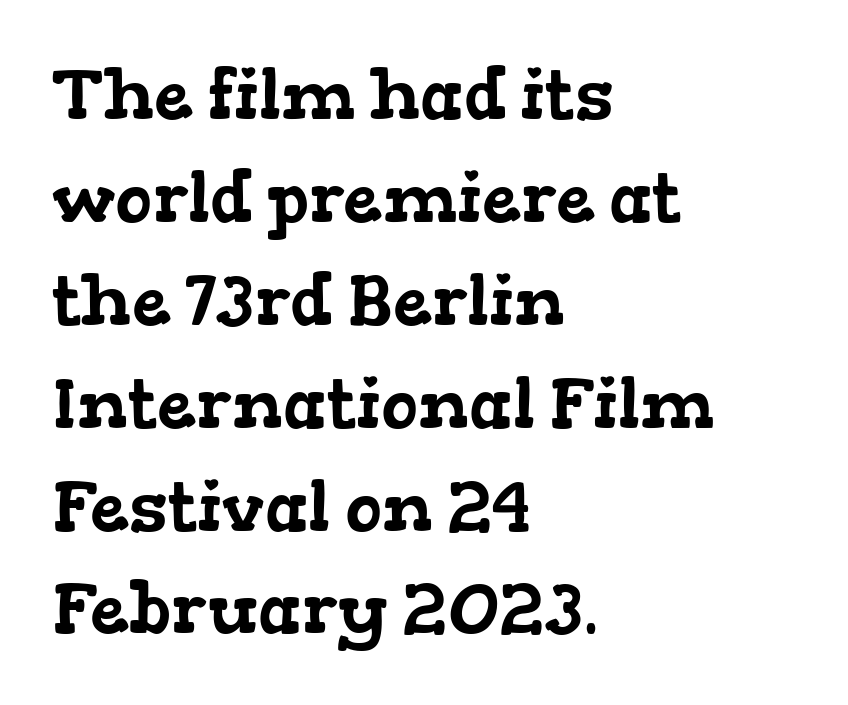
Unmarked baselines from the first word to the last. Words appear dense and cohesive because spacing is normal. Which margin do the lines hug? The left one — the right edge is uneven. The rendering uses a moderate line-height, typical for paragraphs. Looks like regular typesetting: each glyph gets only the width it needs. Regarding serifs, this sample has them.
